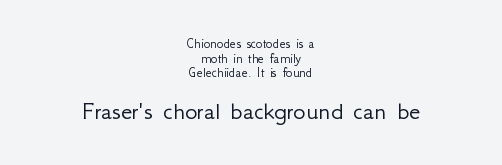
Q: Is the text bold? A: No.
Q: Is the text italic (slanted)? A: No, it is upright.
Q: Is the text underlined? A: No.
Q: How is the paragraph aligned? A: Centered.
Q: Is the spacing between letters normal or unusually wide? A: Normal.
Q: Is the spacing between lines tight, normal or loose? A: Tight.
Q: Which block of text is set in a larger size, the first (top) or the second (bottom)? A: The second (bottom) one.
